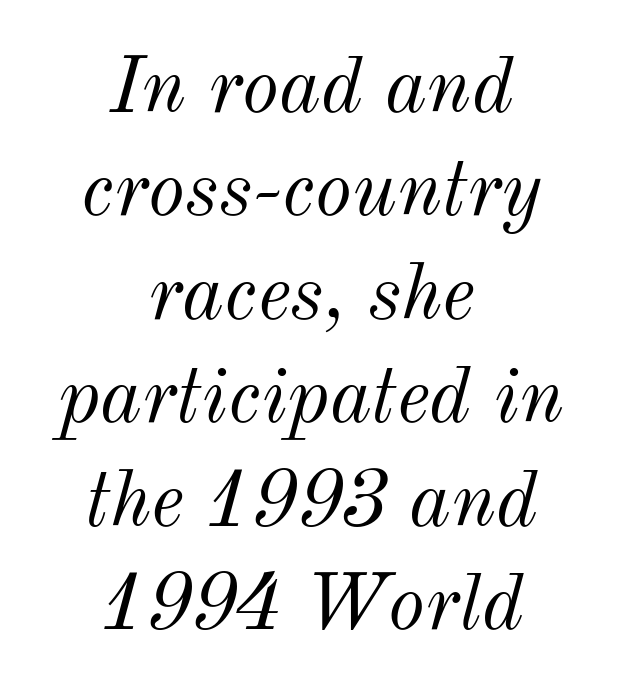
The image shows 79 px light type, italic (leaning right); set centered, normal line spacing (1.31x), normal letter spacing, not underlined; medium stroke contrast and a small x-height.
